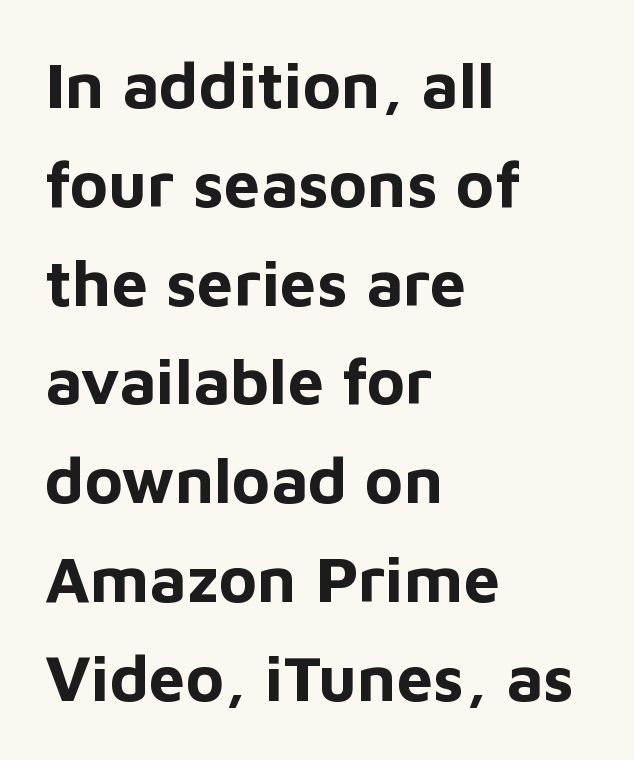
{"serif": "no", "italic": "no", "bold": "yes", "weight": "bold", "width": "normal", "stroke_contrast": "low", "x_height": "medium", "monospaced": "no", "underline": "no", "align": "left", "line_spacing": "normal", "line_spacing_ratio": 1.52, "letter_spacing": "normal", "letter_spacing_em": 0.0, "glyph_px": 65}
